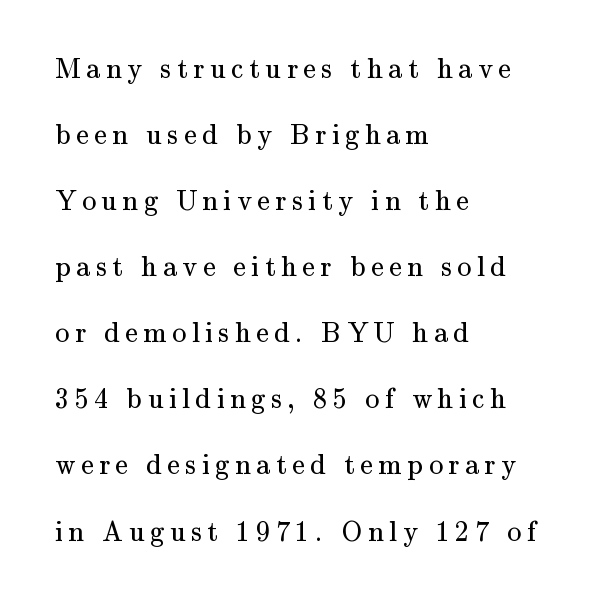
Q: Is the text bold? A: No.
Q: Is the text italic (slanted)? A: No, it is upright.
Q: Is the typeface a serif or a sans-serif typeface? A: Serif.
Q: Is the text underlined? A: No.
Q: How is the paragraph aligned? A: Left-aligned.
Q: Is the spacing between letters normal or unusually wide? A: Unusually wide.
Q: Is the spacing between lines tight, normal or loose? A: Loose.
Q: Width (condensed, normal, or wide)? A: Normal.
Q: Stroke contrast? A: Medium.
Q: x-height? A: Small.
Q: Monospaced? A: No.
